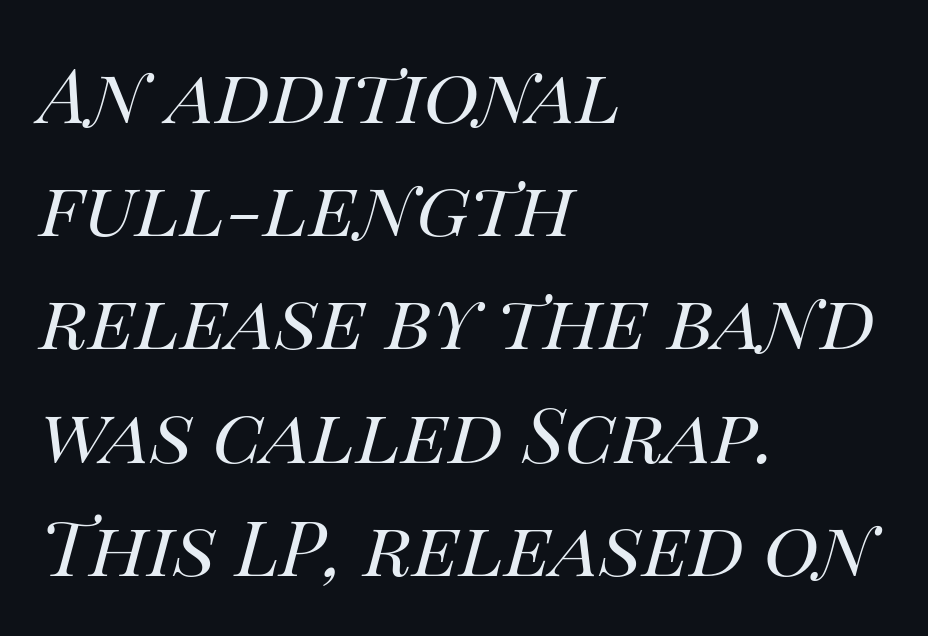
Q: Is the text bold? A: No.
Q: Is the text italic (slanted)? A: Yes, it leans right by about 14 degrees.
Q: Is the text underlined? A: No.
Q: How is the paragraph aligned? A: Left-aligned.
Q: Is the spacing between letters normal or unusually wide? A: Normal.
Q: Is the spacing between lines tight, normal or loose? A: Normal.
Q: Width (condensed, normal, or wide)? A: Normal.
Q: Stroke contrast? A: High.
Q: x-height? A: Large.
Q: Monospaced? A: No.
